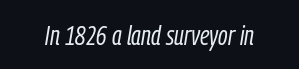
{"italic": "yes", "lean": "right", "slant_degrees": 9, "bold": "no", "weight": "light", "width": "condensed", "stroke_contrast": "low", "x_height": "medium", "monospaced": "no", "underline": "no", "letter_spacing": "normal", "letter_spacing_em": 0.0, "glyph_px": 28}
